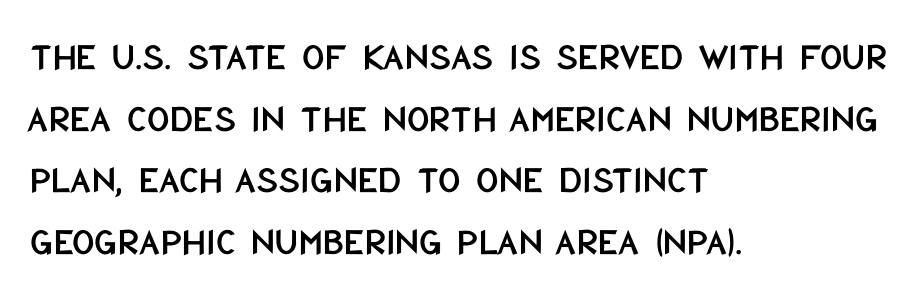
Q: Is the text italic (slanted)? A: No, it is upright.
Q: Is the typeface a serif or a sans-serif typeface? A: Sans-serif.
Q: Is the text underlined? A: No.
Q: How is the paragraph aligned? A: Left-aligned.
Q: Is the spacing between letters normal or unusually wide? A: Normal.
Q: Is the spacing between lines tight, normal or loose? A: Normal.
Q: Width (condensed, normal, or wide)? A: Condensed.
Q: Stroke contrast? A: Low.
Q: x-height? A: Large.
Q: Monospaced? A: No.
